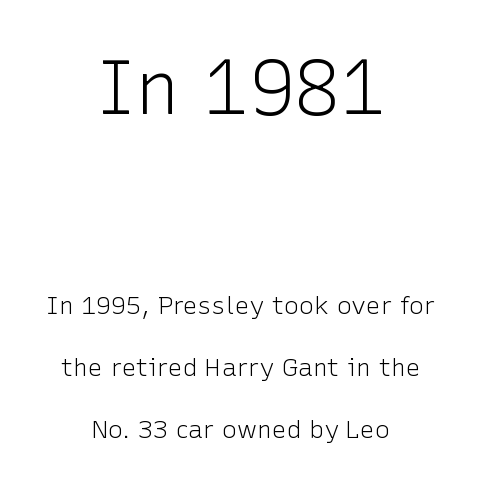
Q: Is the text bold? A: No.
Q: Is the text italic (slanted)? A: No, it is upright.
Q: Is the typeface a serif or a sans-serif typeface? A: Sans-serif.
Q: Is the text underlined? A: No.
Q: How is the paragraph aligned? A: Centered.
Q: Is the spacing between letters normal or unusually wide? A: Normal.
Q: Is the spacing between lines tight, normal or loose? A: Loose.
Q: Which block of text is set in a larger size, the first (top) or the second (bottom)? A: The first (top) one.
Q: Width (condensed, normal, or wide)? A: Normal.
Q: Stroke contrast? A: Low.
Q: x-height? A: Medium.
Q: Monospaced? A: No.
